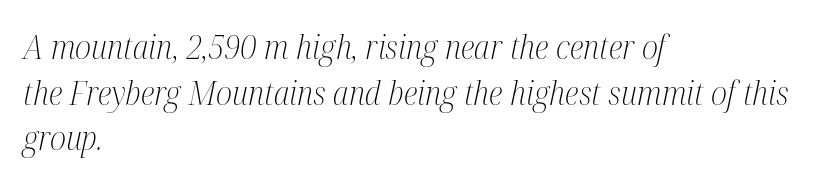
The image shows 33 px light, condensed serif type, italic (leaning right); set left-aligned, normal line spacing (1.38x), normal letter spacing, not underlined; medium stroke contrast and a medium x-height.
